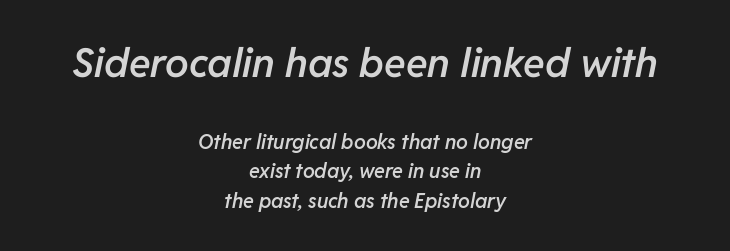
{"italic": "yes", "lean": "right", "slant_degrees": 11, "bold": "semi", "weight": "semibold", "width": "normal", "stroke_contrast": "low", "x_height": "medium", "monospaced": "no", "underline": "no", "align": "center", "line_spacing": "normal", "line_spacing_ratio": 1.49, "letter_spacing": "normal", "letter_spacing_em": 0.0, "larger_block": "first", "size_ratio": 2.0, "glyph_px": 40}
